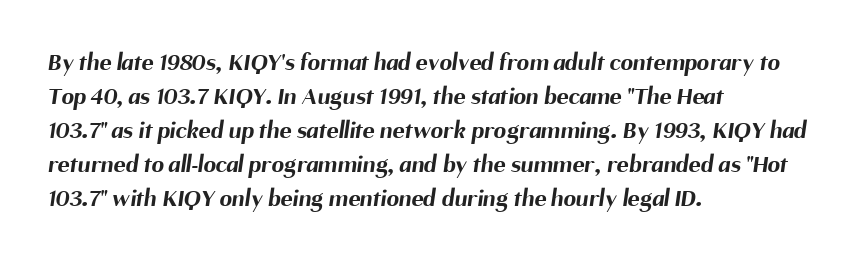
Q: Is the text bold? A: Yes.
Q: Is the text underlined? A: No.
Q: How is the paragraph aligned? A: Left-aligned.
Q: Is the spacing between letters normal or unusually wide? A: Normal.
Q: Is the spacing between lines tight, normal or loose? A: Normal.
